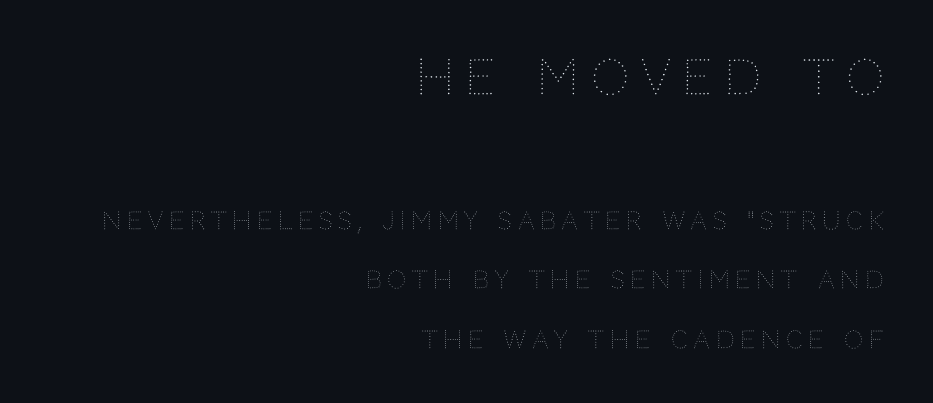
{"italic": "no", "bold": "no", "weight": "thin", "width": "normal", "stroke_contrast": "medium", "x_height": "large", "monospaced": "no", "underline": "no", "align": "right", "line_spacing": "loose", "line_spacing_ratio": 2.47, "letter_spacing": "wide", "letter_spacing_em": 0.24, "larger_block": "first", "size_ratio": 2.0, "glyph_px": 48}
